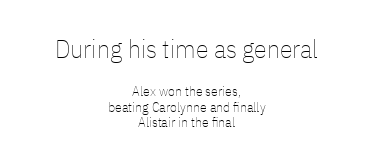
Characters remain perfectly vertical along every line. The gap between lines stays unmarked. Students, observe: this is what under-led, compact text looks like. Stroke mass is kept to a normal reading level or below. Centered paragraph, ragged on both sides. Two sizes are in play, and the larger belongs to the first block.
